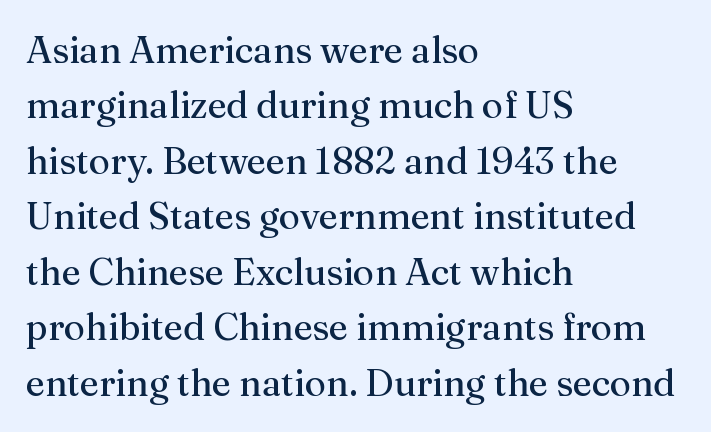
{"serif": "yes", "italic": "no", "bold": "no", "weight": "regular", "width": "normal", "stroke_contrast": "medium", "x_height": "medium", "monospaced": "no", "underline": "no", "align": "left", "line_spacing": "normal", "line_spacing_ratio": 1.5, "letter_spacing": "normal", "letter_spacing_em": 0.0, "glyph_px": 37}
